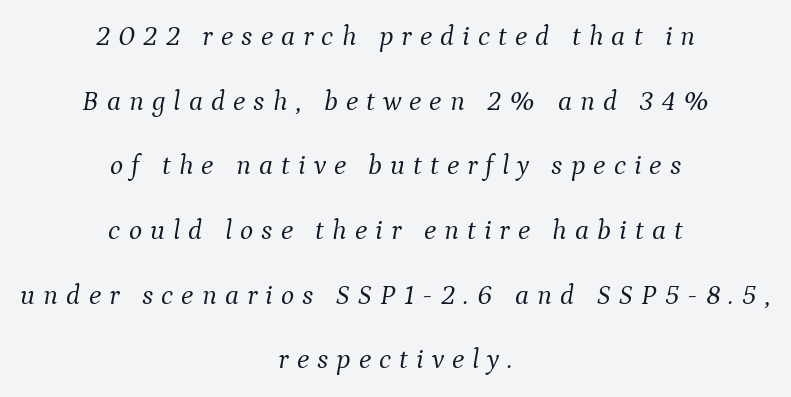
Reading down the block, each line starts at a different indent, mirrored at its end. The gap between lines stays unmarked. No chunkiness to these letters — they're not bold. Interline gaps are noticeably wide in this sample.
